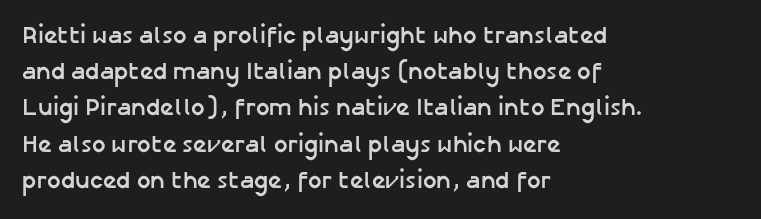
Q: Is the text bold? A: Yes.
Q: Is the text italic (slanted)? A: No, it is upright.
Q: Is the text underlined? A: No.
Q: How is the paragraph aligned? A: Left-aligned.
Q: Is the spacing between letters normal or unusually wide? A: Normal.
Q: Is the spacing between lines tight, normal or loose? A: Normal.
